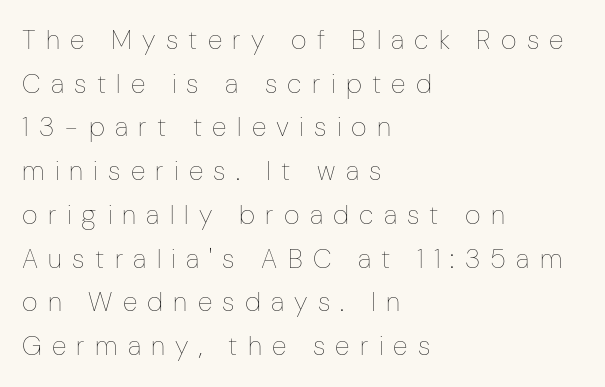
The image shows 27 px text type, upright; set left-aligned, normal line spacing (1.62x), unusually wide letter spacing (+0.38 em), not underlined.
